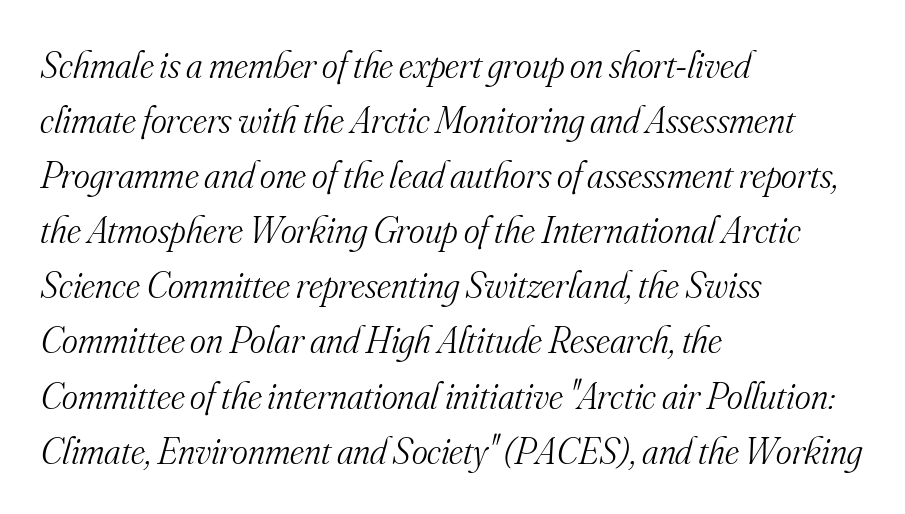
{"serif": "yes", "italic": "yes", "lean": "right", "slant_degrees": 16, "bold": "no", "weight": "light", "width": "normal", "stroke_contrast": "medium", "x_height": "small", "monospaced": "no", "underline": "no", "align": "left", "line_spacing": "normal", "line_spacing_ratio": 1.45, "letter_spacing": "normal", "letter_spacing_em": 0.0, "glyph_px": 38}
